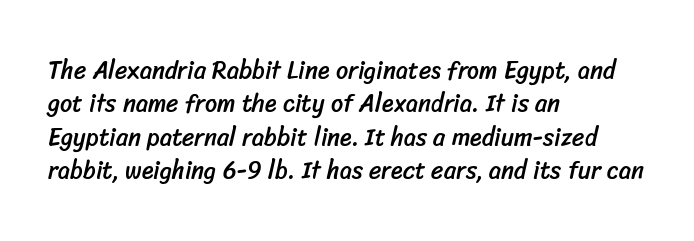
Visually the block forms a straight wall on the left and a jagged coastline on the right. The passage shown is not underscored anywhere. This rendering leaves character spacing at its baseline value. The leading is moderate, giving the passage an even texture.
